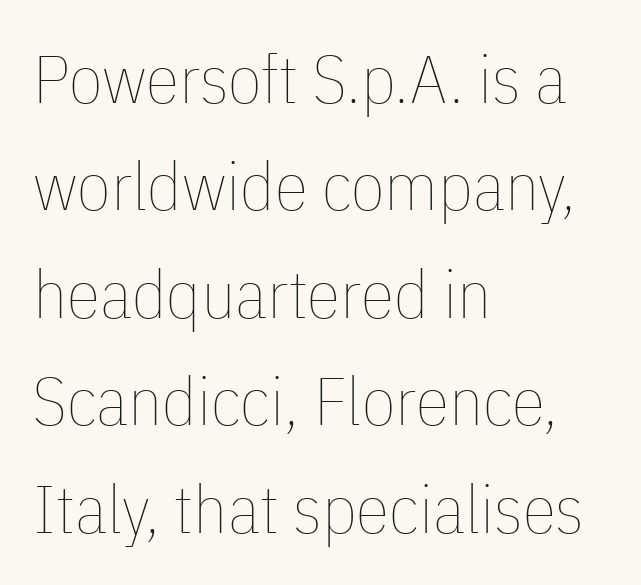
{"italic": "no", "bold": "no", "weight": "thin", "width": "condensed", "stroke_contrast": "low", "x_height": "medium", "monospaced": "no", "underline": "no", "align": "left", "line_spacing": "normal", "line_spacing_ratio": 1.58, "letter_spacing": "normal", "letter_spacing_em": 0.0, "glyph_px": 68}
